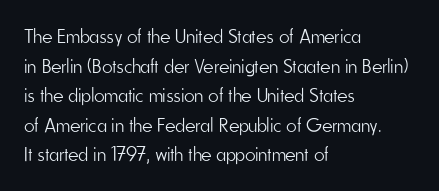
{"italic": "no", "bold": "no", "underline": "no", "align": "left", "line_spacing": "normal", "line_spacing_ratio": 1.48, "letter_spacing": "normal", "letter_spacing_em": 0.0, "glyph_px": 20}
